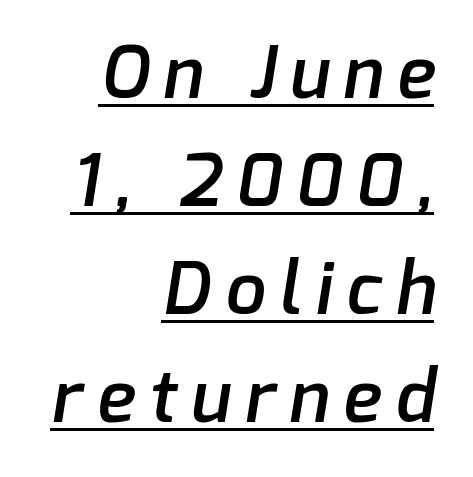
{"serif": "no", "bold": "semi", "weight": "semibold", "width": "normal", "stroke_contrast": "low", "x_height": "medium", "monospaced": "no", "underline": "yes", "align": "right", "line_spacing": "normal", "line_spacing_ratio": 1.5, "letter_spacing": "wide", "letter_spacing_em": 0.2, "glyph_px": 72}
